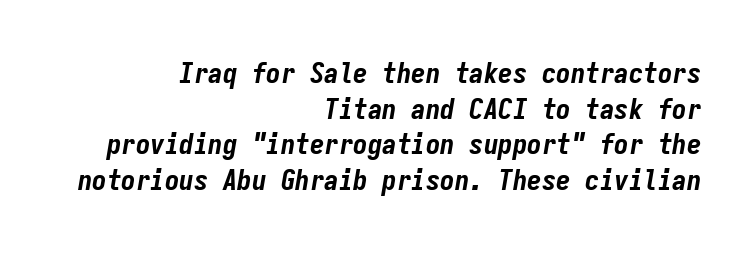
Typeset ragged left — the right edge is the straight one. Rendered with sloped, italic letterforms. Type without underlining. There is no visible air inserted between adjacent glyphs. Think of a typewriter: that constant character pitch is what you see here.
